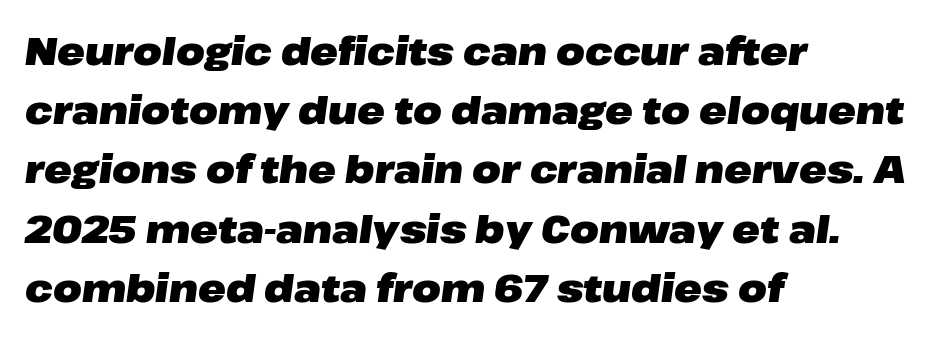
Honestly, the row spacing looks completely unremarkable. Summary of weight: heavy, a full bold. The letters are slanted; this is an italic face. Characters follow at the spacing the type designer built in.
